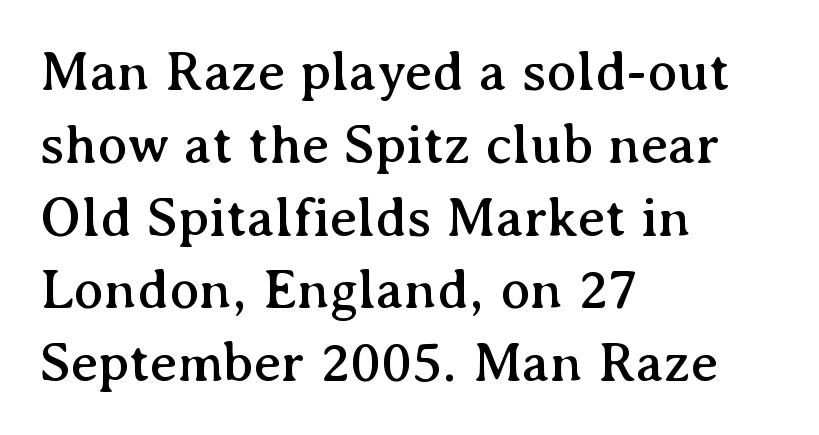
When letters stand straight like this, we call the style roman or upright. Small tapered or slab feet sit at the stroke ends, so this counts as serif. Vertically, the passage feels balanced, rows spaced as you'd expect. What stands out about the letter spacing? Nothing — it is the standard amount.
